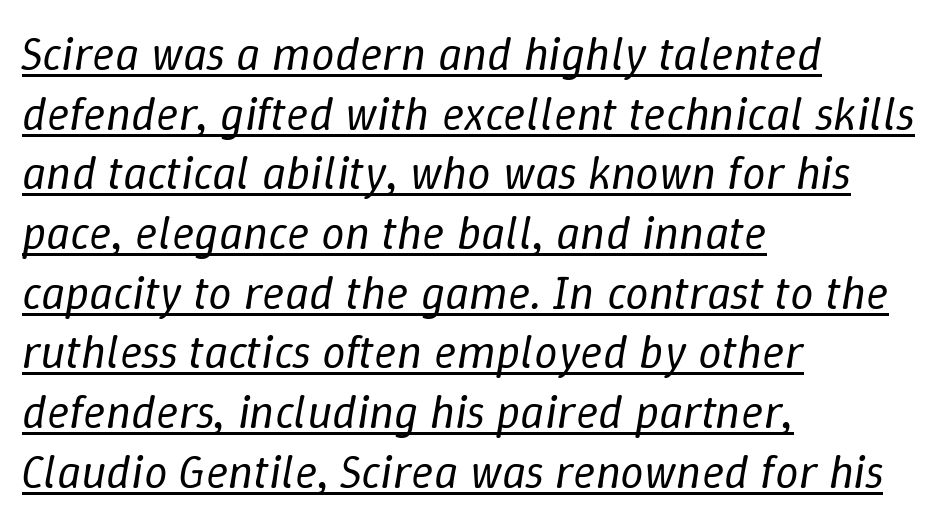
Q: Is the text bold? A: No.
Q: Is the text italic (slanted)? A: Yes, it leans right by about 9 degrees.
Q: Is the text underlined? A: Yes.
Q: How is the paragraph aligned? A: Left-aligned.
Q: Is the spacing between letters normal or unusually wide? A: Normal.
Q: Is the spacing between lines tight, normal or loose? A: Normal.
Q: Width (condensed, normal, or wide)? A: Normal.
Q: Stroke contrast? A: Low.
Q: x-height? A: Medium.
Q: Monospaced? A: No.
